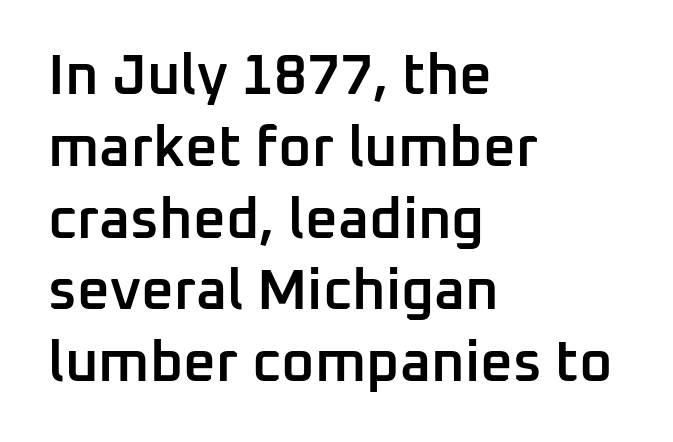
{"serif": "no", "italic": "no", "bold": "semi", "weight": "semibold", "width": "normal", "stroke_contrast": "low", "x_height": "medium", "monospaced": "no", "underline": "no", "align": "left", "line_spacing": "normal", "line_spacing_ratio": 1.26, "letter_spacing": "normal", "letter_spacing_em": 0.0, "glyph_px": 57}
